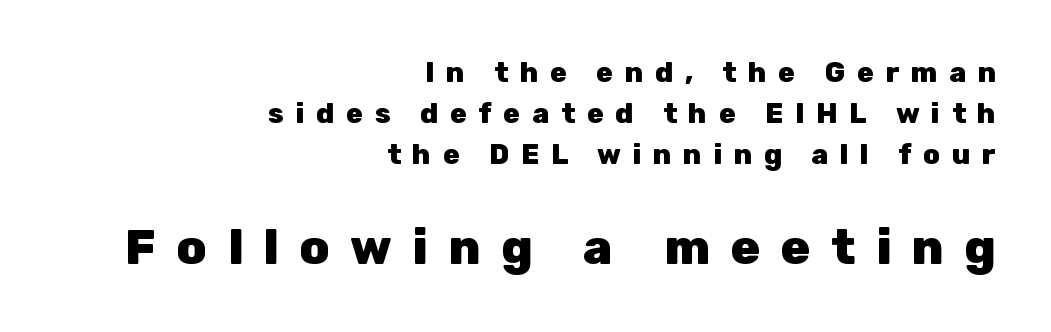
Q: Is the text bold? A: Yes.
Q: Is the text italic (slanted)? A: No, it is upright.
Q: Is the typeface a serif or a sans-serif typeface? A: Sans-serif.
Q: Is the text underlined? A: No.
Q: How is the paragraph aligned? A: Right-aligned.
Q: Is the spacing between letters normal or unusually wide? A: Unusually wide.
Q: Is the spacing between lines tight, normal or loose? A: Normal.
Q: Which block of text is set in a larger size, the first (top) or the second (bottom)? A: The second (bottom) one.
Q: Width (condensed, normal, or wide)? A: Normal.
Q: Stroke contrast? A: Low.
Q: x-height? A: Medium.
Q: Monospaced? A: No.
